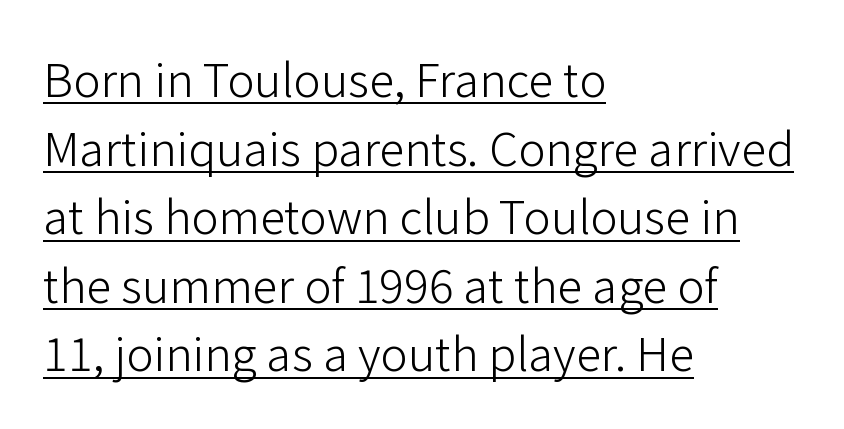
Q: Is the text bold? A: No.
Q: Is the text italic (slanted)? A: No, it is upright.
Q: Is the typeface a serif or a sans-serif typeface? A: Sans-serif.
Q: Is the text underlined? A: Yes.
Q: How is the paragraph aligned? A: Left-aligned.
Q: Is the spacing between letters normal or unusually wide? A: Normal.
Q: Is the spacing between lines tight, normal or loose? A: Normal.
Q: Width (condensed, normal, or wide)? A: Normal.
Q: Stroke contrast? A: Low.
Q: x-height? A: Medium.
Q: Monospaced? A: No.
